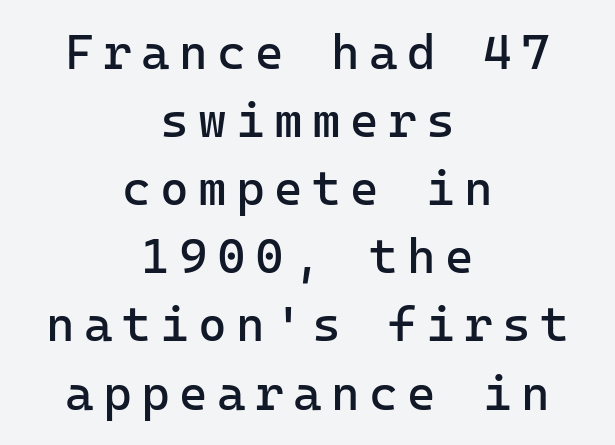
{"serif": "no", "italic": "no", "bold": "no", "weight": "regular", "width": "normal", "stroke_contrast": "low", "x_height": "medium", "monospaced": "yes", "underline": "no", "align": "center", "line_spacing": "normal", "line_spacing_ratio": 1.39, "glyph_px": 49}
